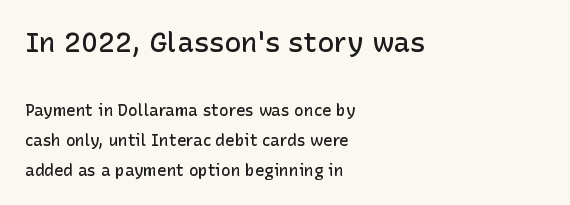
The rendering anchors every line to the left-hand side. Check the space under the baseline: it is left empty. Check where the strokes stop: nothing finishes them off — pure sans. Here the designer chose a conventional face with non-uniform glyph widths.
